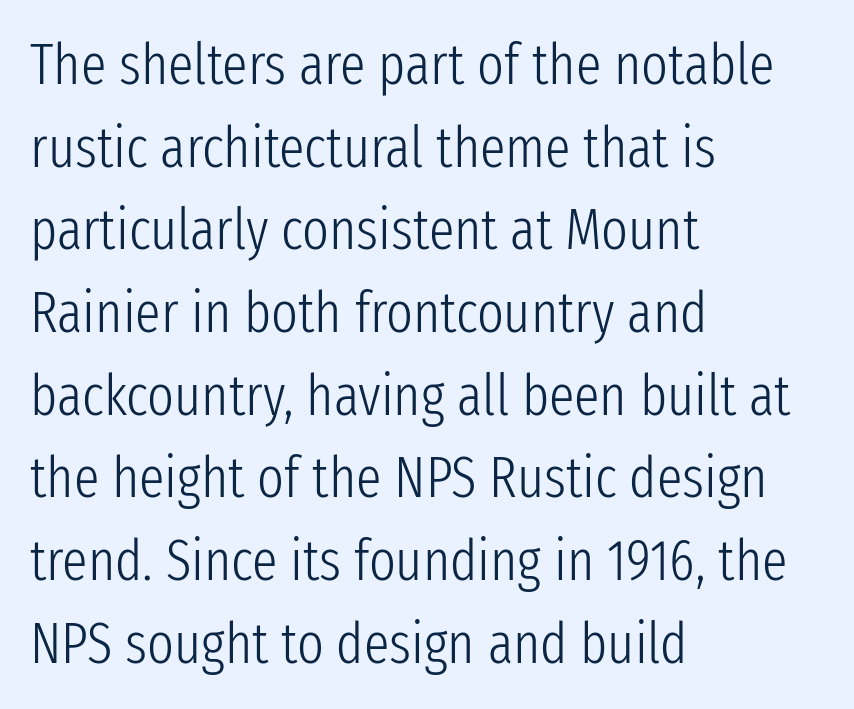
The image shows 57 px light, condensed sans-serif type, upright; set left-aligned, normal line spacing (1.45x), normal letter spacing, not underlined; low stroke contrast and a medium x-height.
